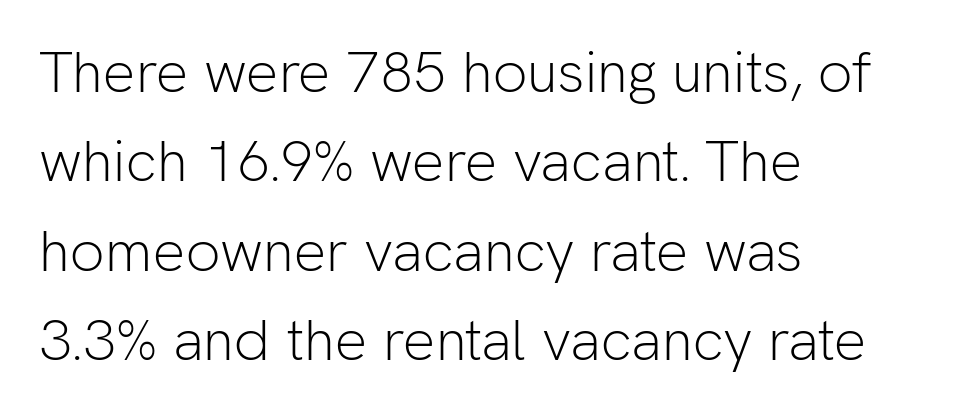
Q: Is the text bold? A: No.
Q: Is the text italic (slanted)? A: No, it is upright.
Q: Is the typeface a serif or a sans-serif typeface? A: Sans-serif.
Q: Is the text underlined? A: No.
Q: How is the paragraph aligned? A: Left-aligned.
Q: Is the spacing between letters normal or unusually wide? A: Normal.
Q: Is the spacing between lines tight, normal or loose? A: Normal.
Q: Width (condensed, normal, or wide)? A: Normal.
Q: Stroke contrast? A: Low.
Q: x-height? A: Medium.
Q: Monospaced? A: No.
